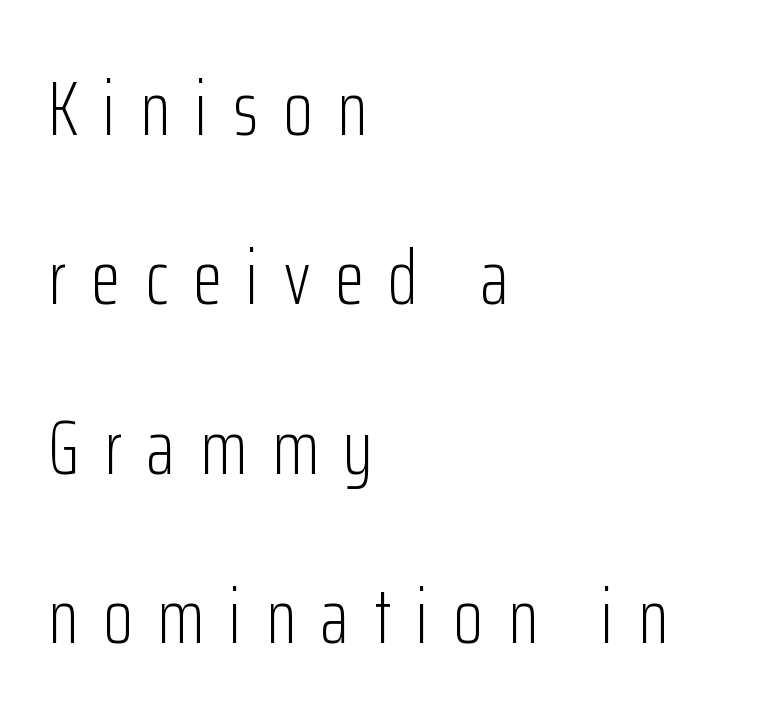
{"serif": "no", "italic": "no", "bold": "no", "weight": "light", "width": "condensed", "stroke_contrast": "low", "x_height": "medium", "monospaced": "no", "underline": "no", "align": "left", "line_spacing": "loose", "line_spacing_ratio": 2.23, "letter_spacing": "wide", "letter_spacing_em": 0.33, "glyph_px": 76}
